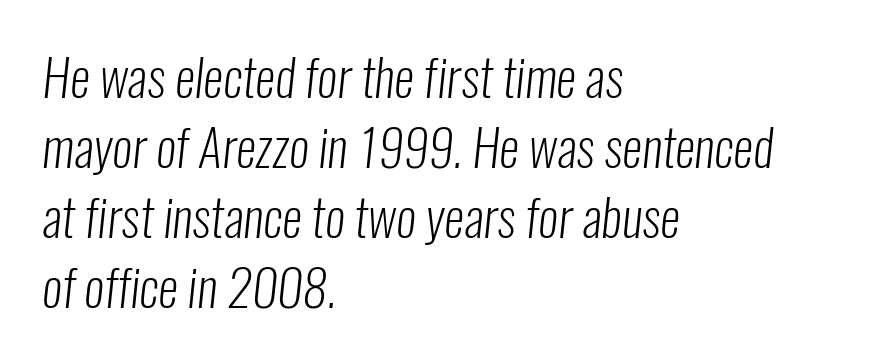
{"serif": "no", "bold": "no", "weight": "light", "width": "condensed", "stroke_contrast": "low", "x_height": "medium", "monospaced": "no", "underline": "no", "align": "left", "line_spacing": "normal", "line_spacing_ratio": 1.37, "letter_spacing": "normal", "letter_spacing_em": 0.0, "glyph_px": 51}
